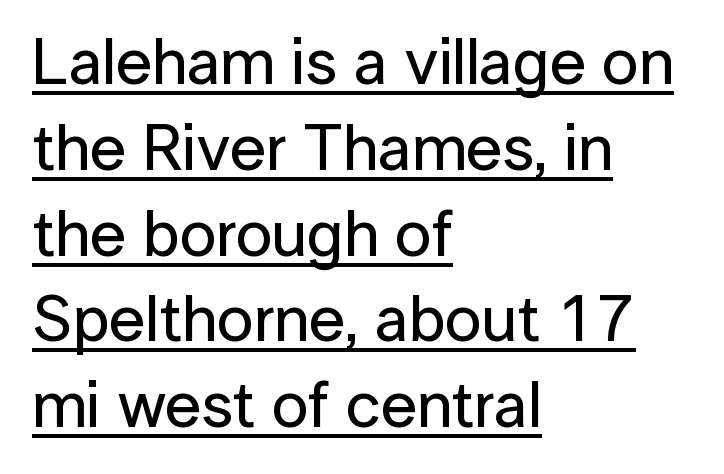
{"serif": "no", "italic": "no", "width": "normal", "stroke_contrast": "low", "x_height": "medium", "monospaced": "no", "underline": "yes", "align": "left", "line_spacing": "normal", "line_spacing_ratio": 1.32, "letter_spacing": "normal", "letter_spacing_em": 0.0, "glyph_px": 65}
